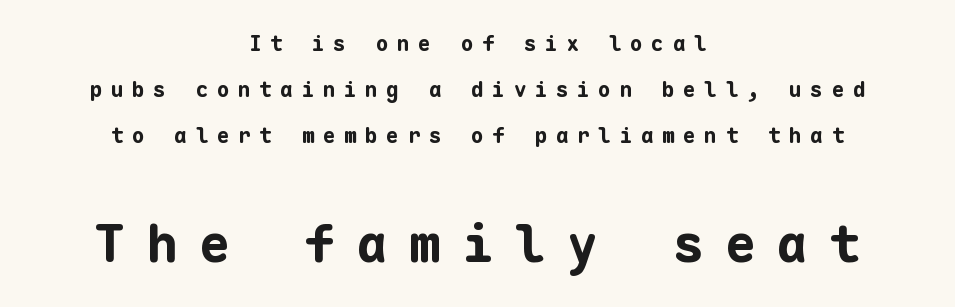
Q: Is the text bold? A: Yes.
Q: Is the text italic (slanted)? A: No, it is upright.
Q: Is the typeface a serif or a sans-serif typeface? A: Sans-serif.
Q: Is the text underlined? A: No.
Q: How is the paragraph aligned? A: Centered.
Q: Is the spacing between letters normal or unusually wide? A: Unusually wide.
Q: Is the spacing between lines tight, normal or loose? A: Loose.
Q: Which block of text is set in a larger size, the first (top) or the second (bottom)? A: The second (bottom) one.
Q: Width (condensed, normal, or wide)? A: Normal.
Q: Stroke contrast? A: Low.
Q: x-height? A: Medium.
Q: Monospaced? A: Yes.
